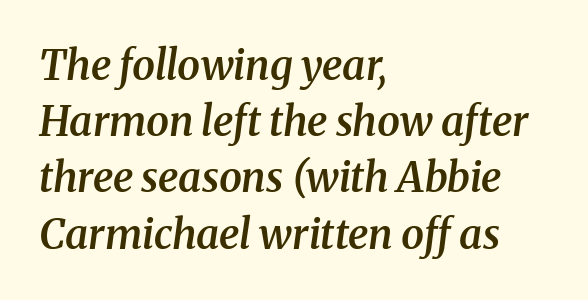
Caption: standard tracking, unaltered. Old-style or modern, the face here clearly has serifs. Underlining? Definitely not there. The lines are quadded left.
